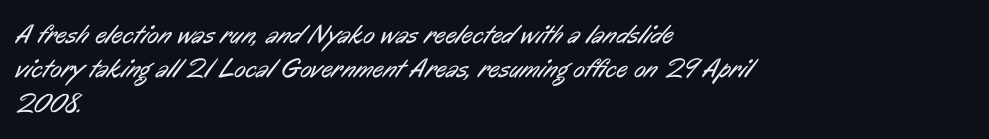
The paragraph shown leans on its left margin. Nothing unusual about the tracking: characters are spaced as the font intends. A normal amount of white space separates one row of letters from the next. These glyphs show unthickened strokes, regular width or finer.
